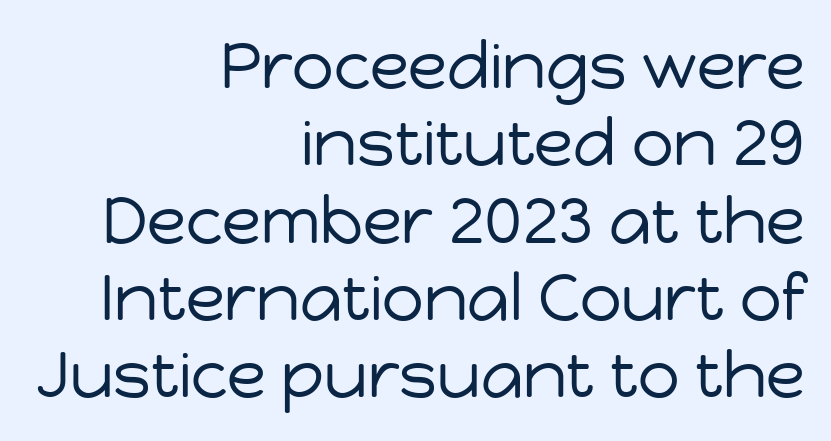
{"serif": "no", "italic": "no", "bold": "no", "weight": "regular", "width": "normal", "stroke_contrast": "low", "x_height": "medium", "monospaced": "no", "underline": "no", "align": "right", "line_spacing_ratio": 1.19, "letter_spacing": "normal", "letter_spacing_em": 0.0, "glyph_px": 65}
